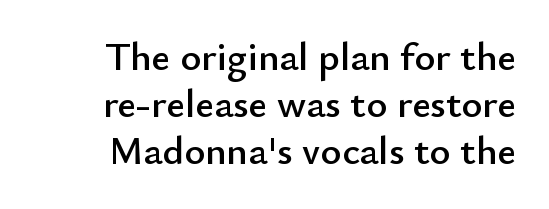
Words appear dense and cohesive because spacing is normal. I'd call this a sans setting — the letters go barefoot. Style check: upright. No word sits above an underline. Looks like regular typesetting: each glyph gets only the width it needs.
